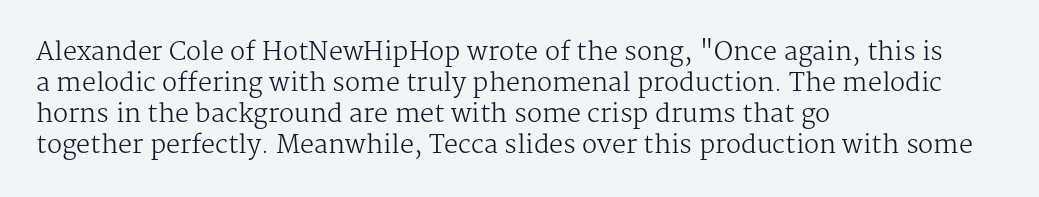
Q: Is the text bold? A: No.
Q: Is the text italic (slanted)? A: No, it is upright.
Q: Is the text underlined? A: No.
Q: How is the paragraph aligned? A: Left-aligned.
Q: Is the spacing between letters normal or unusually wide? A: Normal.
